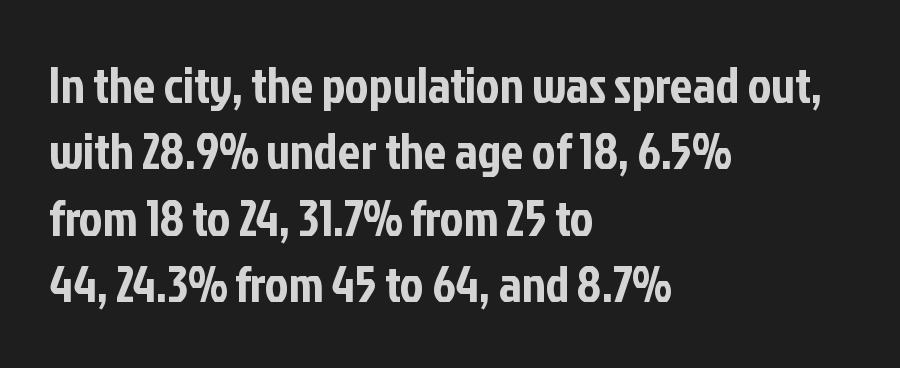
{"serif": "no", "italic": "no", "width": "condensed", "stroke_contrast": "low", "x_height": "medium", "monospaced": "no", "underline": "no", "align": "left", "line_spacing": "normal", "line_spacing_ratio": 1.33, "letter_spacing": "normal", "letter_spacing_em": 0.0, "glyph_px": 50}
